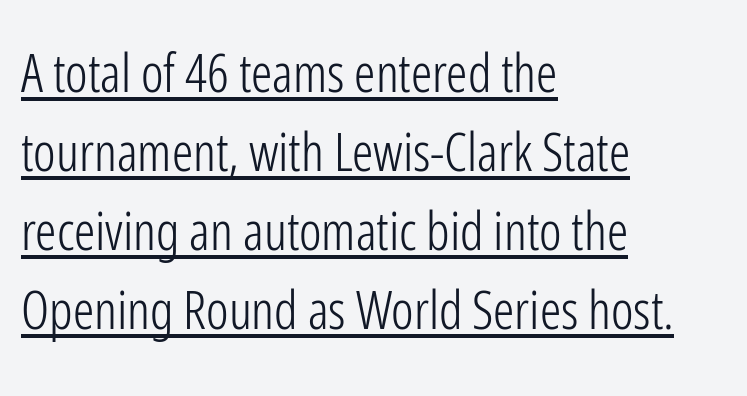
{"serif": "no", "italic": "no", "bold": "no", "weight": "light", "width": "condensed", "stroke_contrast": "low", "x_height": "medium", "monospaced": "no", "underline": "yes", "align": "left", "line_spacing": "normal", "line_spacing_ratio": 1.49, "letter_spacing": "normal", "letter_spacing_em": 0.0, "glyph_px": 53}
